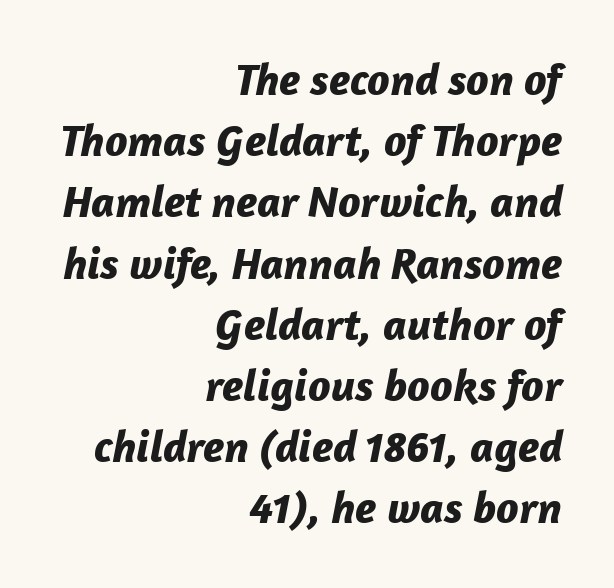
Q: Is the text bold? A: Yes.
Q: Is the text italic (slanted)? A: Yes, it leans right by about 12 degrees.
Q: Is the text underlined? A: No.
Q: How is the paragraph aligned? A: Right-aligned.
Q: Is the spacing between letters normal or unusually wide? A: Normal.
Q: Is the spacing between lines tight, normal or loose? A: Normal.
Q: Width (condensed, normal, or wide)? A: Normal.
Q: Stroke contrast? A: Low.
Q: x-height? A: Medium.
Q: Monospaced? A: No.
